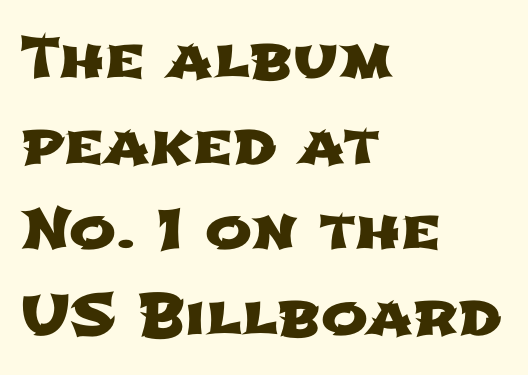
The image shows 56 px wide sans-serif type; set left-aligned, normal line spacing (1.53x), normal letter spacing, not underlined; low stroke contrast and a medium x-height.
